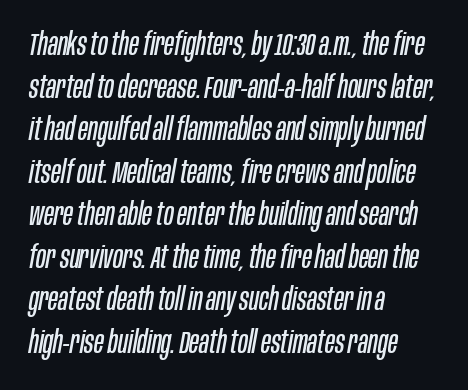
{"italic": "yes", "lean": "right", "slant_degrees": 10, "bold": "no", "weight": "regular", "width": "condensed", "stroke_contrast": "low", "x_height": "large", "monospaced": "no", "underline": "no", "align": "left", "line_spacing": "normal", "line_spacing_ratio": 1.33, "letter_spacing": "normal", "letter_spacing_em": 0.0, "glyph_px": 32}
